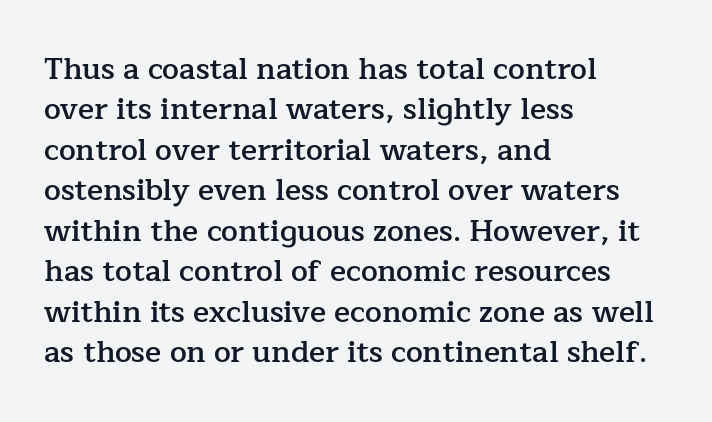
Q: Is the text bold? A: Semi-bold.
Q: Is the text italic (slanted)? A: No, it is upright.
Q: Is the typeface a serif or a sans-serif typeface? A: Serif.
Q: Is the text underlined? A: No.
Q: How is the paragraph aligned? A: Left-aligned.
Q: Is the spacing between letters normal or unusually wide? A: Normal.
Q: Is the spacing between lines tight, normal or loose? A: Normal.
Q: Width (condensed, normal, or wide)? A: Normal.
Q: Stroke contrast? A: Low.
Q: x-height? A: Medium.
Q: Monospaced? A: No.
